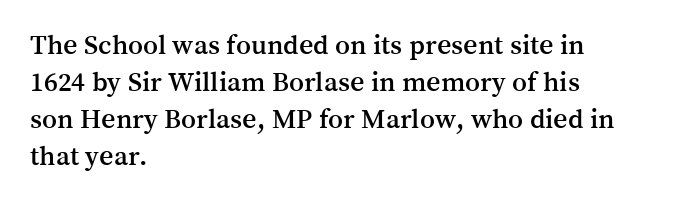
{"serif": "yes", "italic": "no", "width": "normal", "stroke_contrast": "medium", "x_height": "medium", "monospaced": "no", "underline": "no", "align": "left", "line_spacing": "normal", "line_spacing_ratio": 1.32, "letter_spacing": "normal", "letter_spacing_em": 0.0, "glyph_px": 28}
